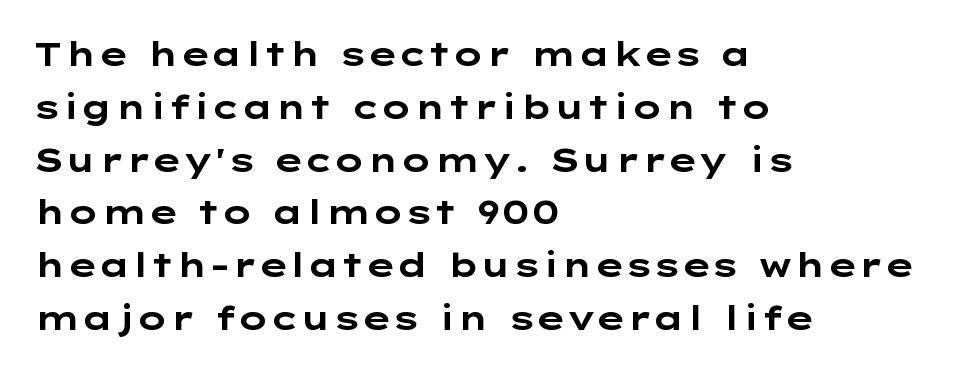
The image shows 33 px bold, wide sans-serif type, upright; set left-aligned, normal line spacing (1.6x), normal letter spacing, not underlined; low stroke contrast and a medium x-height.
